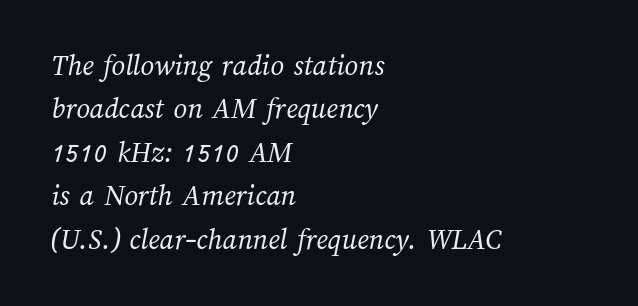
{"bold": "no", "weight": "regular", "width": "normal", "stroke_contrast": "medium", "x_height": "medium", "monospaced": "no", "underline": "no", "align": "left", "line_spacing": "normal", "line_spacing_ratio": 1.45, "letter_spacing": "normal", "letter_spacing_em": 0.0, "glyph_px": 30}
